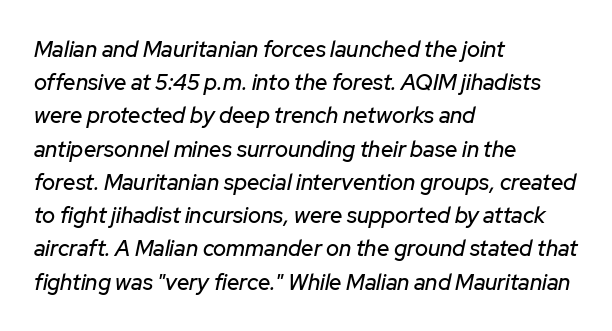
A classic flush-left, rag-right setting is used for this passage. Each word holds together tightly as a unit, with standard inter-letter gaps. A typesetter would mark this as italic. Underline: absent. A typesetter would call this leading conventional body-copy spacing.
